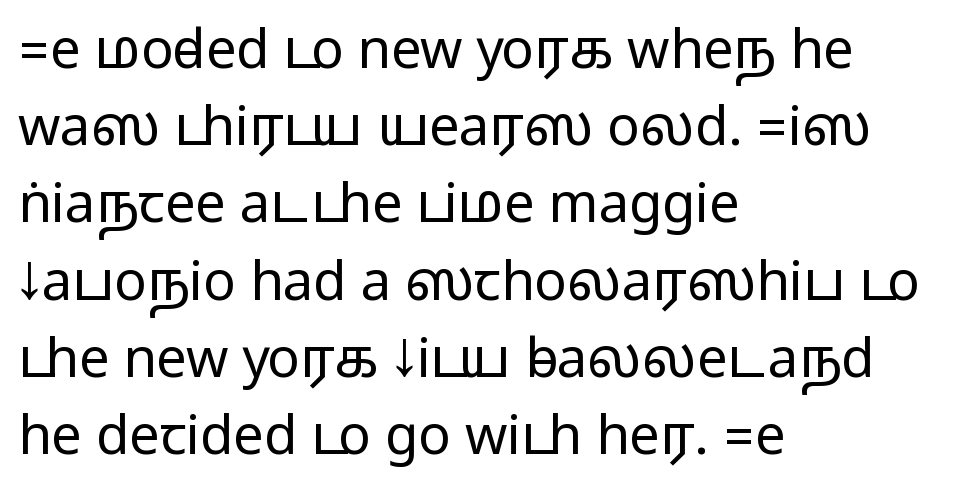
The image shows 54 px wide sans-serif type, upright; set left-aligned, normal line spacing (1.43x), normal letter spacing, not underlined; medium stroke contrast.
